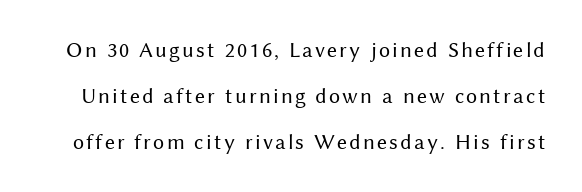
Q: Is the text bold? A: No.
Q: Is the text italic (slanted)? A: No, it is upright.
Q: Is the text underlined? A: No.
Q: Is the spacing between lines tight, normal or loose? A: Loose.
